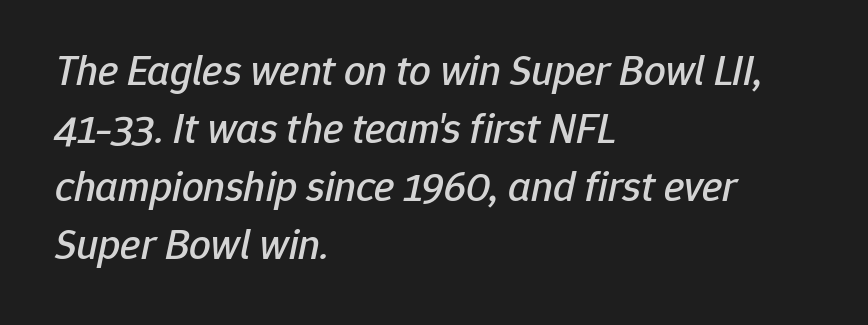
Here the glyphs are tracked normally, forming tight word shapes. The string is rendered with underlining switched off. Leading: standard. The text block is weighted toward the left margin, trailing off unevenly rightward.
